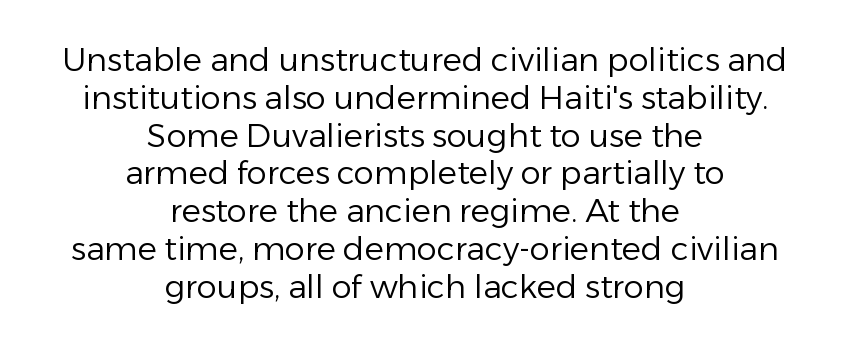
{"serif": "no", "italic": "no", "bold": "no", "weight": "regular", "width": "normal", "stroke_contrast": "low", "x_height": "medium", "monospaced": "no", "underline": "no", "align": "center", "line_spacing_ratio": 1.18, "letter_spacing": "normal", "letter_spacing_em": 0.0, "glyph_px": 32}
